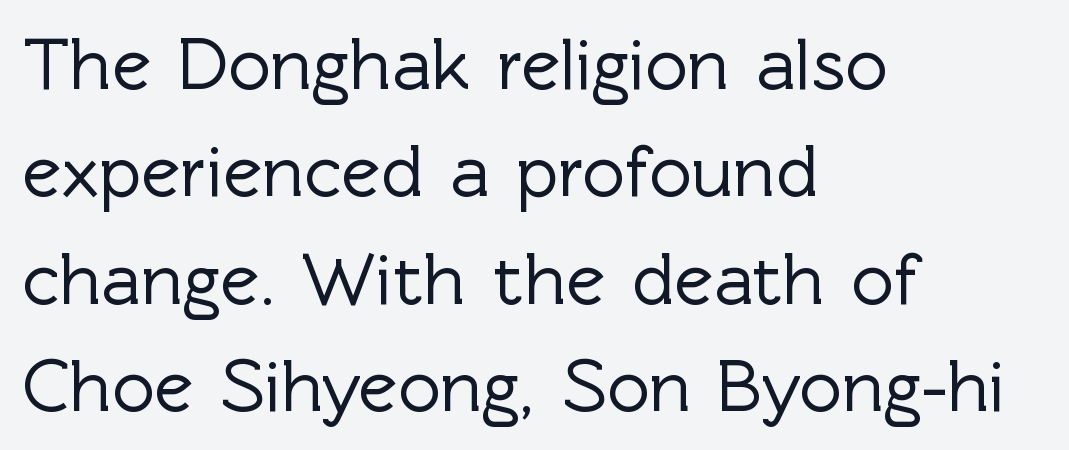
These lines are composed in type without serifs. The typesetter chose a ragged-right arrangement here. If you drew a line through each stem, it would be perfectly vertical. Varying glyph widths throughout — classic text-font behaviour. Standard letterfit; no display-style spreading of the glyphs. The vertical gap from one line to the next is medium.
